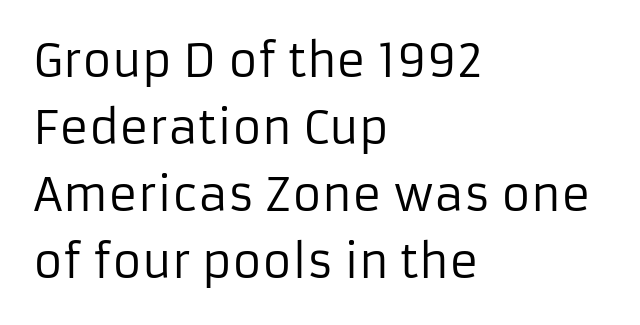
Q: Is the text bold? A: No.
Q: Is the text italic (slanted)? A: No, it is upright.
Q: Is the typeface a serif or a sans-serif typeface? A: Sans-serif.
Q: Is the text underlined? A: No.
Q: How is the paragraph aligned? A: Left-aligned.
Q: Is the spacing between letters normal or unusually wide? A: Normal.
Q: Is the spacing between lines tight, normal or loose? A: Normal.
Q: Width (condensed, normal, or wide)? A: Normal.
Q: Stroke contrast? A: Low.
Q: x-height? A: Medium.
Q: Monospaced? A: No.
